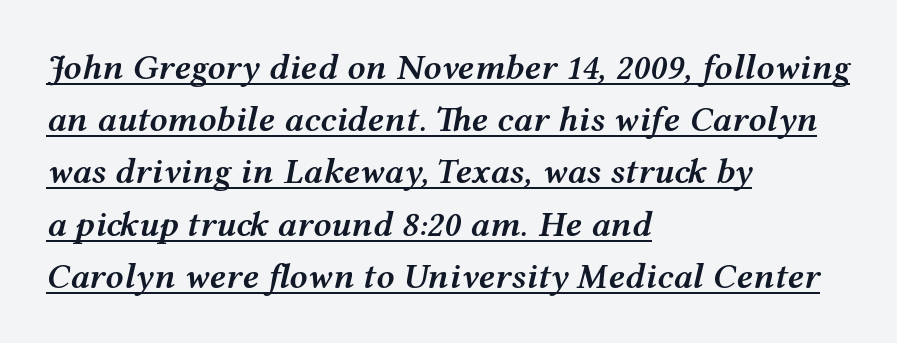
The image shows 36 px semibold, wide type, italic (leaning right); set left-aligned, normal line spacing (1.45x), normal letter spacing, underlined; medium stroke contrast and a medium x-height.
